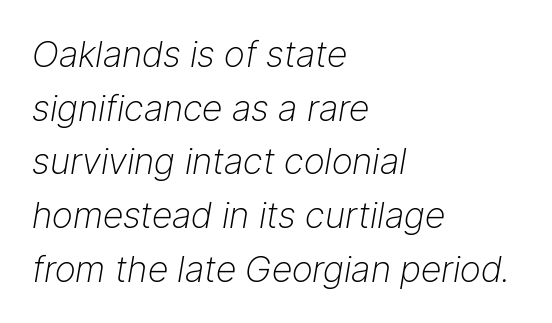
{"italic": "yes", "lean": "right", "slant_degrees": 9, "bold": "no", "weight": "light", "width": "normal", "stroke_contrast": "low", "x_height": "medium", "monospaced": "no", "underline": "no", "align": "left", "line_spacing": "normal", "line_spacing_ratio": 1.49, "letter_spacing": "normal", "letter_spacing_em": 0.0, "glyph_px": 36}
